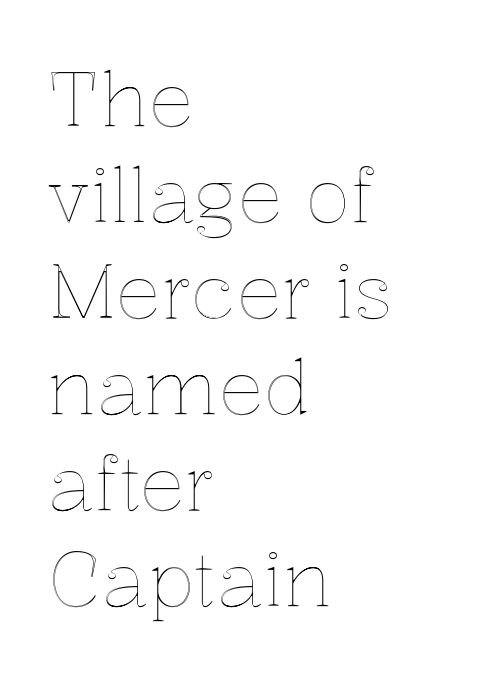
Q: Is the text italic (slanted)? A: No, it is upright.
Q: Is the text underlined? A: No.
Q: How is the paragraph aligned? A: Left-aligned.
Q: Is the spacing between letters normal or unusually wide? A: Normal.
Q: Is the spacing between lines tight, normal or loose? A: Normal.
Q: Width (condensed, normal, or wide)? A: Normal.
Q: x-height? A: Medium.
Q: Monospaced? A: No.
